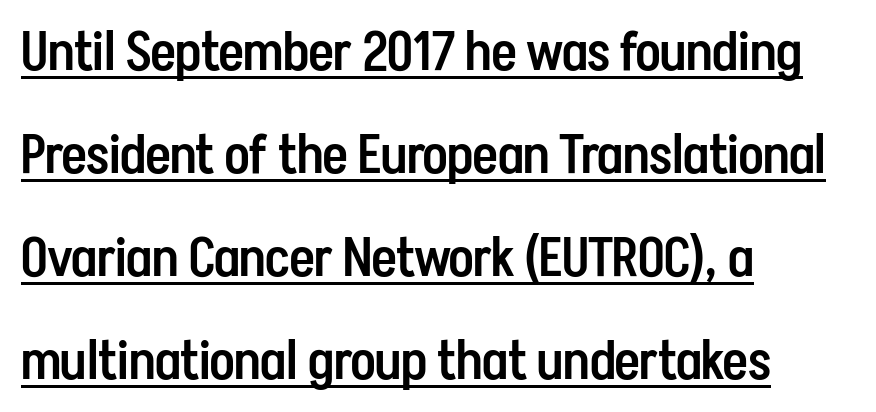
{"serif": "no", "italic": "no", "bold": "semi", "weight": "semibold", "width": "condensed", "stroke_contrast": "low", "x_height": "medium", "monospaced": "no", "underline": "yes", "align": "left", "line_spacing": "loose", "line_spacing_ratio": 1.91, "letter_spacing": "normal", "letter_spacing_em": 0.0, "glyph_px": 54}
